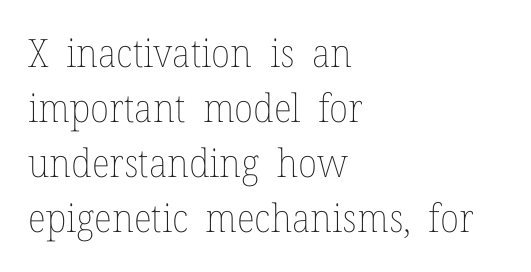
The image shows 39 px thin type, upright; set left-aligned, normal line spacing (1.41x), normal letter spacing, not underlined; low stroke contrast and a medium x-height.
